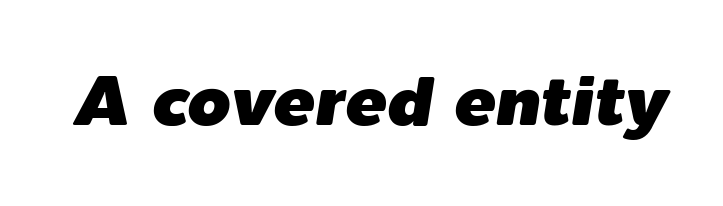
You can tell it's italic because the verticals aren't actually vertical. The string is rendered with underlining switched off. Is this a fixed-width face? No — the glyphs have proportional, varying widths. Tracking here is standard; glyphs follow each other at the usual distance.
